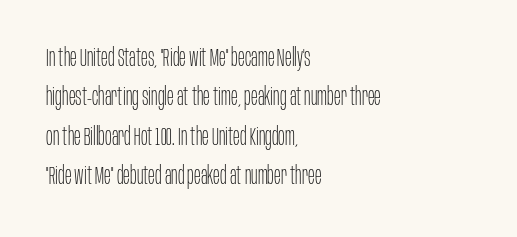
The image shows 25 px text type, upright; set left-aligned, normal line spacing (1.58x), normal letter spacing, not underlined.
